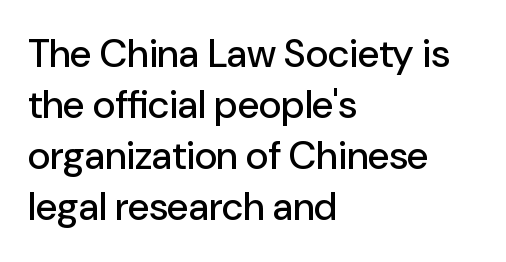
Look at the tracking — it's just the regular setting, nothing added. Line starts are locked; line ends wander. The passage shown is typeset with a sans-serif family. Words float on clear page, feet unadorned. Each letter keeps its own natural width here, so spacing adapts to shape.
